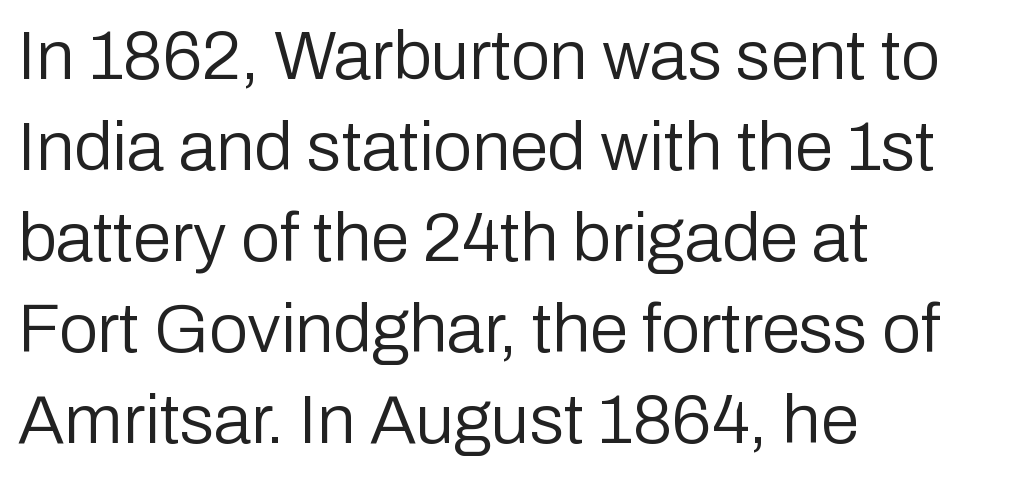
Stroke mass is kept to a normal reading level or below. You can tell from the bare stems that sans-serif type was used. Rendered with straight, roman letterforms. No word sits above an underline.
